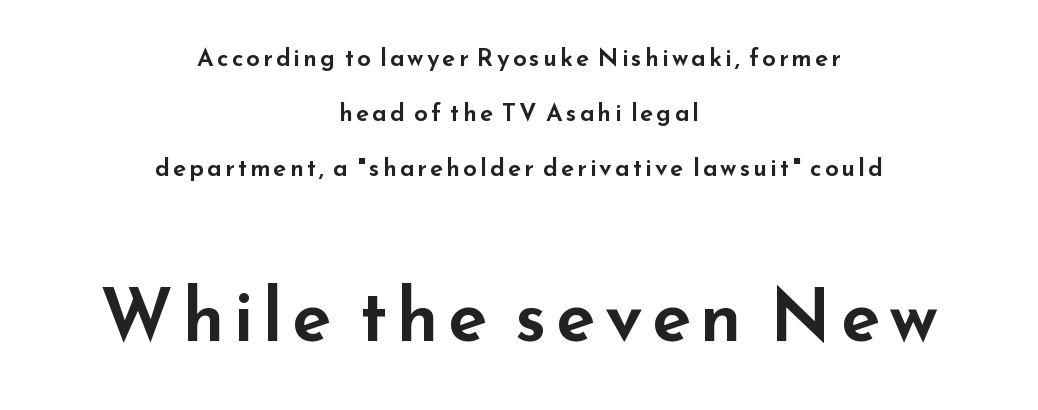
Compare the two chunks: the lower has the greater cap height. Short and long lines alike share a common midpoint. Here the designer chose a conventional face with non-uniform glyph widths. Font category for this specimen: sans-serif.
